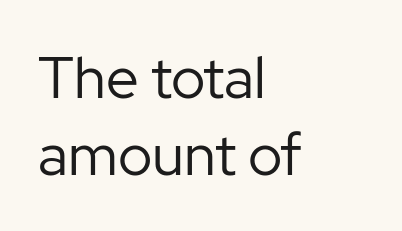
Q: Is the text bold? A: No.
Q: Is the text italic (slanted)? A: No, it is upright.
Q: Is the typeface a serif or a sans-serif typeface? A: Sans-serif.
Q: Is the text underlined? A: No.
Q: How is the paragraph aligned? A: Left-aligned.
Q: Is the spacing between letters normal or unusually wide? A: Normal.
Q: Is the spacing between lines tight, normal or loose? A: Normal.
Q: Width (condensed, normal, or wide)? A: Normal.
Q: Stroke contrast? A: Low.
Q: x-height? A: Medium.
Q: Monospaced? A: No.
